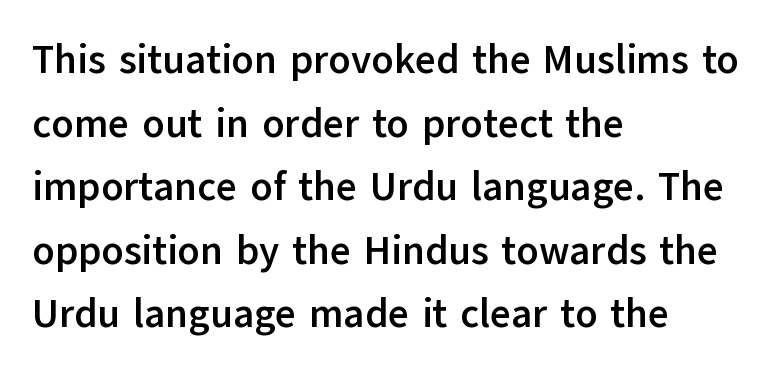
{"serif": "no", "italic": "no", "bold": "yes", "weight": "semibold", "width": "normal", "stroke_contrast": "low", "x_height": "medium", "monospaced": "no", "underline": "no", "align": "left", "line_spacing": "normal", "line_spacing_ratio": 1.59, "letter_spacing": "normal", "letter_spacing_em": 0.0, "glyph_px": 40}
